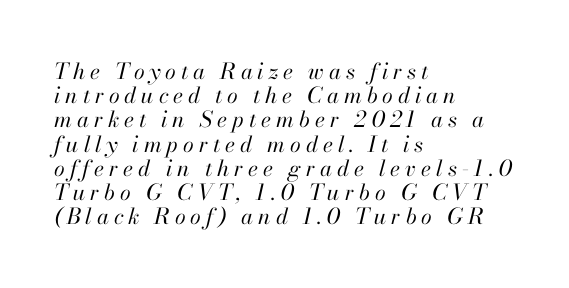
How would I describe the line gaps? Narrow and economical. Inter-character spacing is expanded well beyond the font's built-in metrics. Stroke thickness stays within the range of a standard reading face or lighter. The axis of the letterforms is tilted away from vertical.
